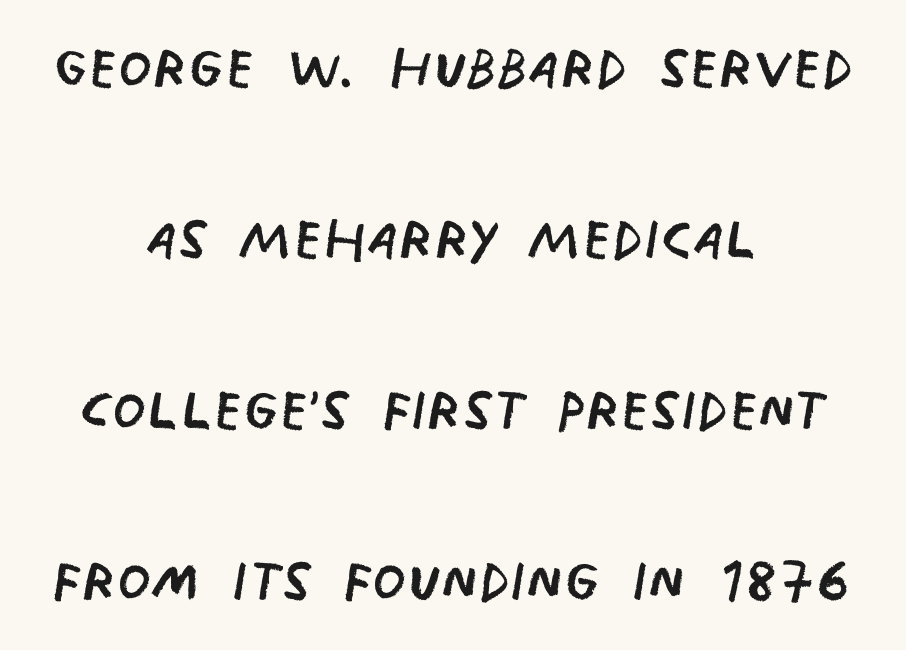
The image shows 77 px regular-weight, condensed sans-serif type; set centered, loose line spacing (2.22x), normal letter spacing, not underlined; low stroke contrast and a large x-height.
